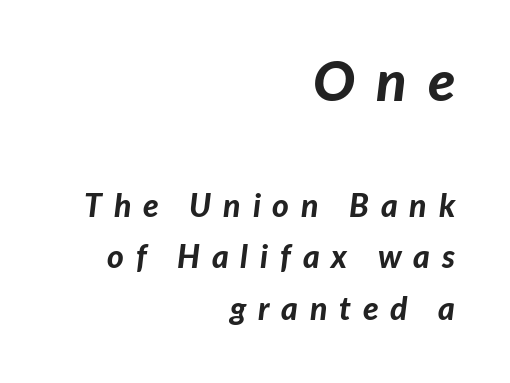
How heavy is the stroke? Heavy — this is a bold. A clean baseline with only descenders dipping below it. The face used here appears at its bigger size in the upper chunk. The text block is weighted toward the right margin, trailing off unevenly leftward. It's the slanting kind of type.
